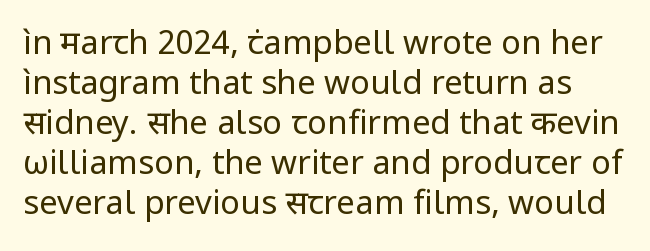
{"serif": "no", "italic": "no", "bold": "no", "weight": "regular", "width": "normal", "stroke_contrast": "low", "x_height": "medium", "monospaced": "no", "underline": "no", "line_spacing_ratio": 1.21, "letter_spacing": "normal", "letter_spacing_em": 0.0, "glyph_px": 33}
